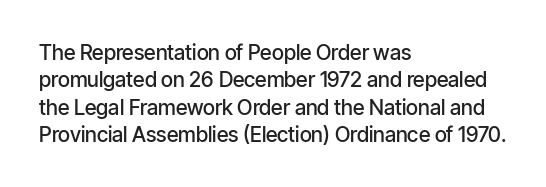
Q: Is the text bold? A: Semi-bold.
Q: Is the text italic (slanted)? A: No, it is upright.
Q: Is the text underlined? A: No.
Q: How is the paragraph aligned? A: Left-aligned.
Q: Is the spacing between letters normal or unusually wide? A: Normal.
Q: Is the spacing between lines tight, normal or loose? A: Normal.
